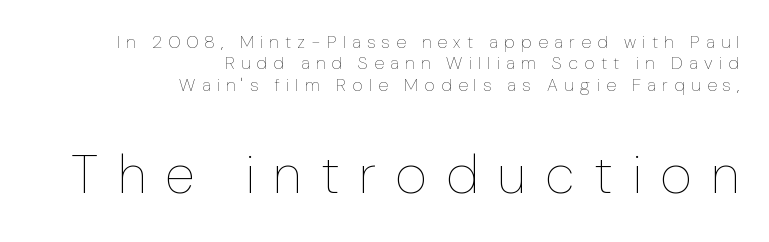
Q: Is the text bold? A: No.
Q: Is the text italic (slanted)? A: No, it is upright.
Q: Is the text underlined? A: No.
Q: How is the paragraph aligned? A: Right-aligned.
Q: Is the spacing between letters normal or unusually wide? A: Unusually wide.
Q: Which block of text is set in a larger size, the first (top) or the second (bottom)? A: The second (bottom) one.
Q: Width (condensed, normal, or wide)? A: Normal.
Q: Stroke contrast? A: Low.
Q: x-height? A: Medium.
Q: Monospaced? A: No.
